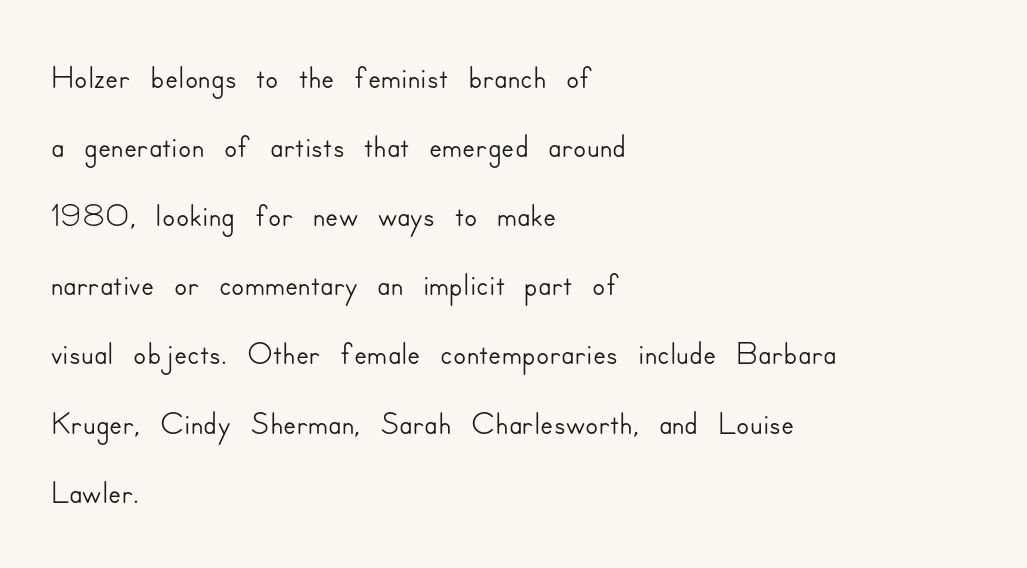
The image shows 48 px sans-serif type, upright; set left-aligned, normal line spacing (1.44x), normal letter spacing, not underlined; low stroke contrast and a small x-height.
